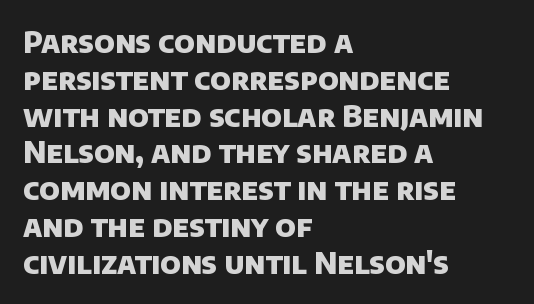
Q: Is the text bold? A: Yes.
Q: Is the typeface a serif or a sans-serif typeface? A: Sans-serif.
Q: Is the text underlined? A: No.
Q: How is the paragraph aligned? A: Left-aligned.
Q: Is the spacing between letters normal or unusually wide? A: Normal.
Q: Is the spacing between lines tight, normal or loose? A: Normal.
Q: Width (condensed, normal, or wide)? A: Normal.
Q: Stroke contrast? A: Low.
Q: x-height? A: Large.
Q: Monospaced? A: No.
